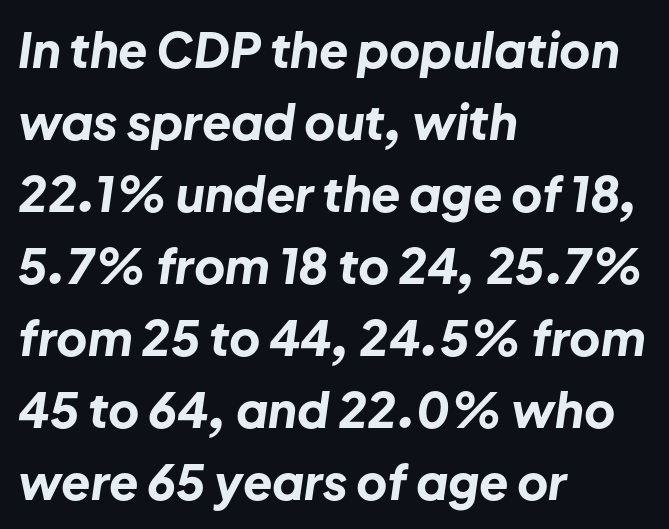
{"italic": "yes", "lean": "right", "slant_degrees": 8, "bold": "yes", "weight": "bold", "width": "normal", "stroke_contrast": "low", "x_height": "medium", "monospaced": "no", "underline": "no", "align": "left", "line_spacing": "normal", "line_spacing_ratio": 1.5, "letter_spacing": "normal", "letter_spacing_em": 0.0, "glyph_px": 48}
